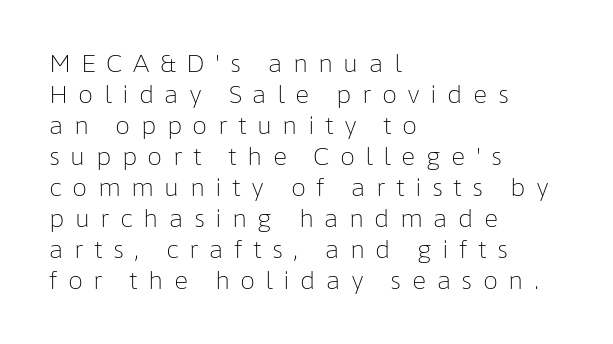
Does the leading feel generous? No, just average. When letters stand straight like this, we call the style roman or upright. The rendering anchors every line to the left-hand side. The rendering inserts visible extra space after every character.
